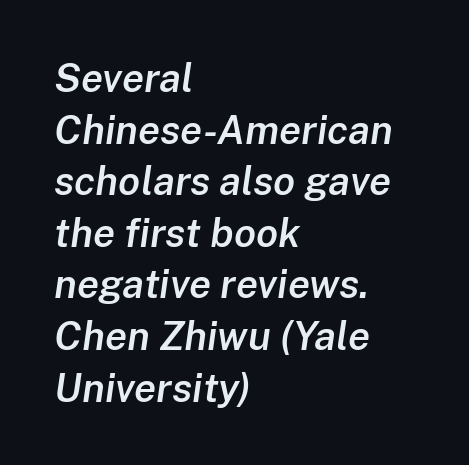
Q: Is the text bold? A: Semi-bold.
Q: Is the text italic (slanted)? A: Yes, it leans right by about 8 degrees.
Q: Is the text underlined? A: No.
Q: How is the paragraph aligned? A: Left-aligned.
Q: Is the spacing between letters normal or unusually wide? A: Normal.
Q: Is the spacing between lines tight, normal or loose? A: Normal.
Q: Width (condensed, normal, or wide)? A: Normal.
Q: Stroke contrast? A: Low.
Q: x-height? A: Medium.
Q: Monospaced? A: No.
